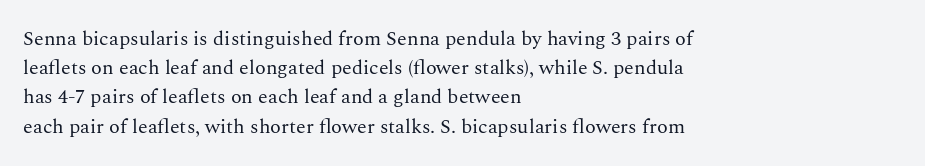
A normal amount of white space separates one row of letters from the next. The foot of each line stays bare and open. The ragged edge is on the right, which tells us the setting is flush left. This sample uses an upright cut, with every glyph sitting square on the baseline. No chunkiness to these letters — they're not bold. Does extra space separate the letters? No, they use regular spacing.
